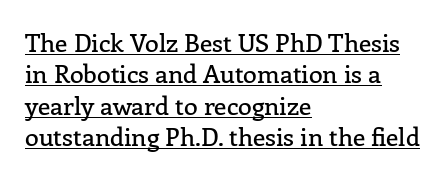
Q: Is the text italic (slanted)? A: No, it is upright.
Q: Is the text underlined? A: Yes.
Q: How is the paragraph aligned? A: Left-aligned.
Q: Is the spacing between letters normal or unusually wide? A: Normal.
Q: Is the spacing between lines tight, normal or loose? A: Normal.
